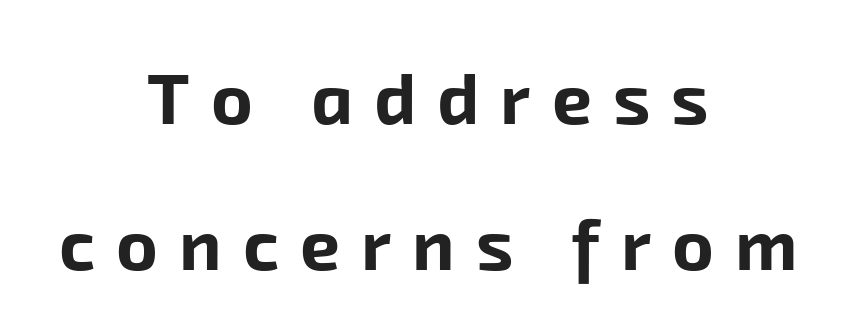
The image shows 71 px bold sans-serif type; set centered, loose line spacing (2.05x), unusually wide letter spacing (+0.3 em), not underlined; low stroke contrast and a medium x-height.
